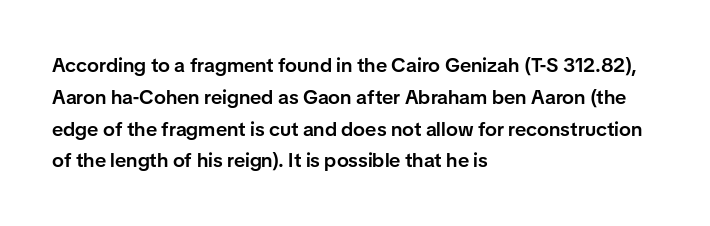
The image shows 20 px text type, upright; set left-aligned, normal line spacing (1.59x), normal letter spacing, not underlined.
